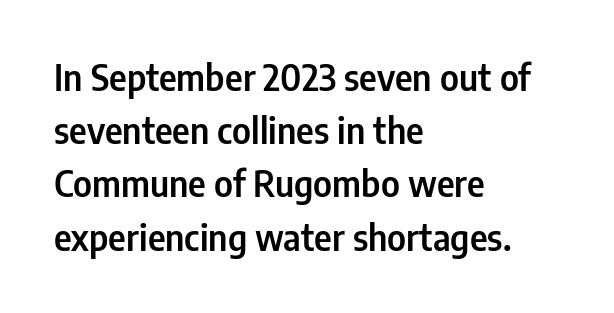
The image shows 35 px condensed sans-serif type, upright; set left-aligned, normal line spacing (1.52x), normal letter spacing, not underlined; low stroke contrast and a medium x-height.
